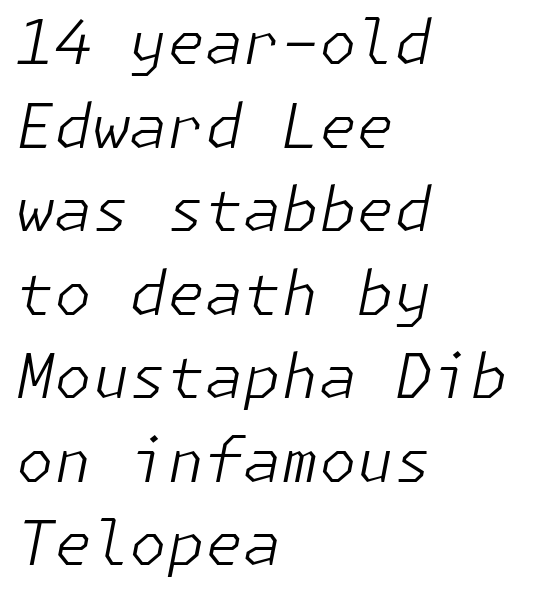
{"italic": "yes", "lean": "right", "slant_degrees": 11, "bold": "no", "weight": "light", "width": "normal", "stroke_contrast": "low", "x_height": "medium", "underline": "no", "align": "left", "line_spacing": "normal", "line_spacing_ratio": 1.37, "letter_spacing": "normal", "letter_spacing_em": 0.0, "glyph_px": 61}
